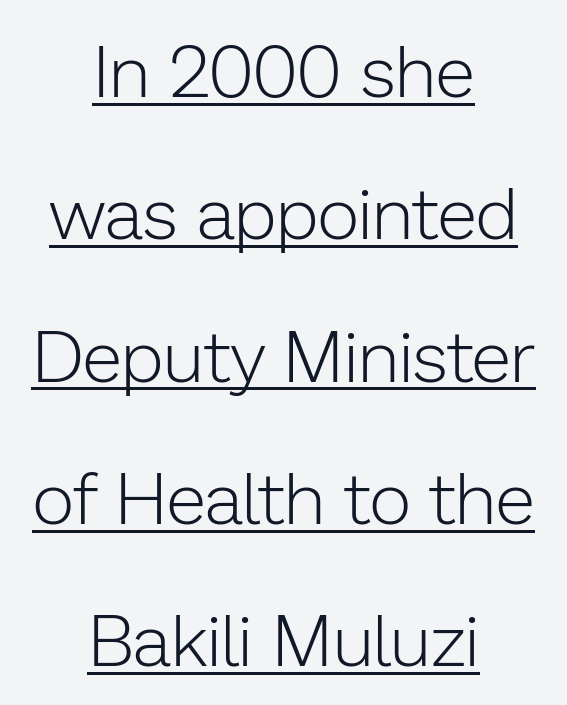
Q: Is the text bold? A: No.
Q: Is the text italic (slanted)? A: No, it is upright.
Q: Is the typeface a serif or a sans-serif typeface? A: Sans-serif.
Q: Is the text underlined? A: Yes.
Q: How is the paragraph aligned? A: Centered.
Q: Is the spacing between letters normal or unusually wide? A: Normal.
Q: Is the spacing between lines tight, normal or loose? A: Loose.
Q: Width (condensed, normal, or wide)? A: Normal.
Q: Stroke contrast? A: Low.
Q: x-height? A: Medium.
Q: Monospaced? A: No.
